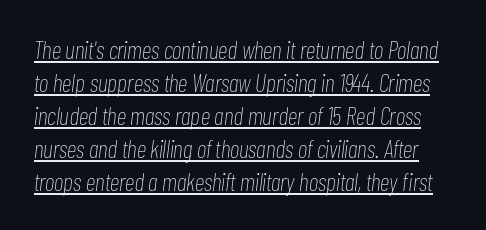
Q: Is the text bold? A: No.
Q: Is the text italic (slanted)? A: Yes, it leans right by about 7 degrees.
Q: Is the text underlined? A: Yes.
Q: Is the spacing between letters normal or unusually wide? A: Normal.
Q: Is the spacing between lines tight, normal or loose? A: Normal.
